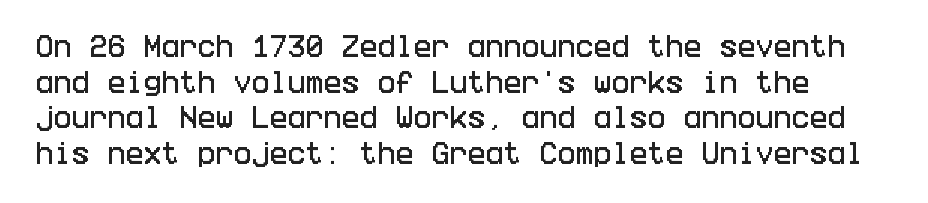
Glance below the letters and you will spot only blank space. It's the straight-up-and-down kind of type. There is no visible air inserted between adjacent glyphs. If you measured baseline to baseline, you'd find a middling distance.
